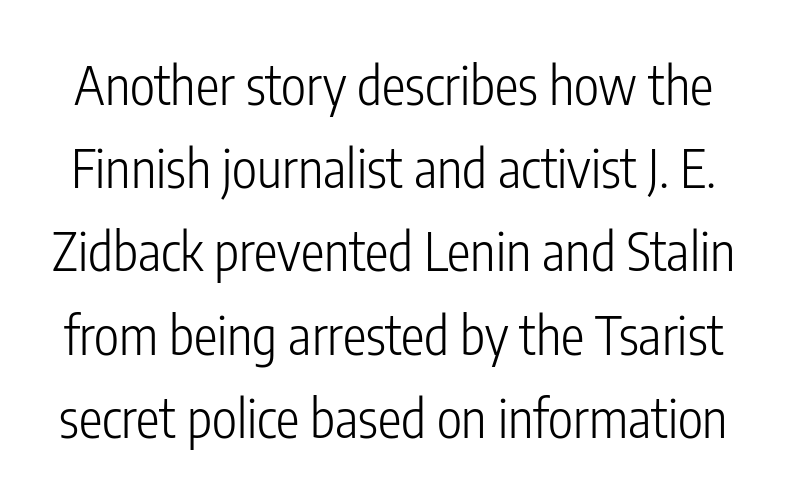
The image shows 53 px light, condensed sans-serif type, upright; set normal line spacing (1.57x), normal letter spacing, not underlined; low stroke contrast and a medium x-height.
